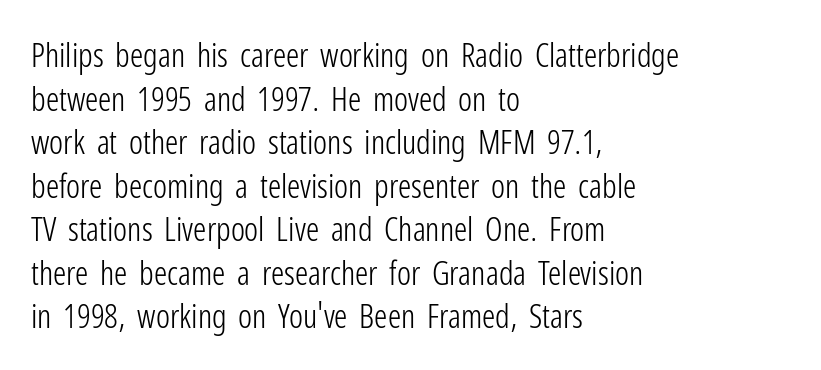
Do the characters align in a grid? No, the font is proportional. Summary of weight: not heavy and not bold. Style check: upright. In terms of letterspacing, this is plain default setting. No feet cap the strokes, marking this as sans-serif type. This sample keeps an unexceptional amount of space between lines.
